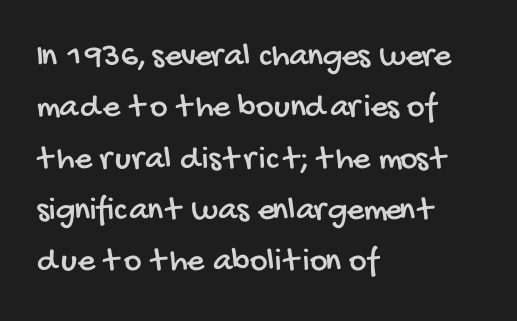
{"serif": "no", "width": "condensed", "stroke_contrast": "low", "x_height": "large", "monospaced": "no", "underline": "no", "align": "left", "line_spacing": "normal", "line_spacing_ratio": 1.51, "letter_spacing": "normal", "letter_spacing_em": 0.0, "glyph_px": 34}
